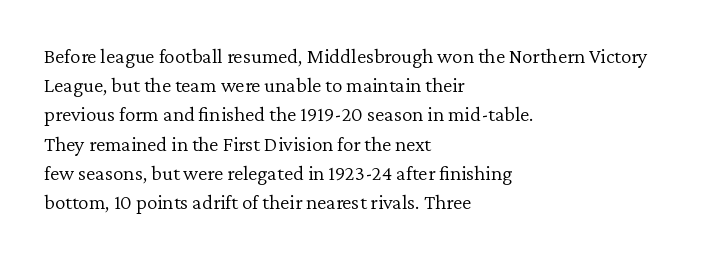
Tracking here is standard; glyphs follow each other at the usual distance. Heft: none added — not bold. These lines are set flush left with a ragged right edge. The letters stand straight up with perfectly vertical stems. Has an underline been added? It has not.
